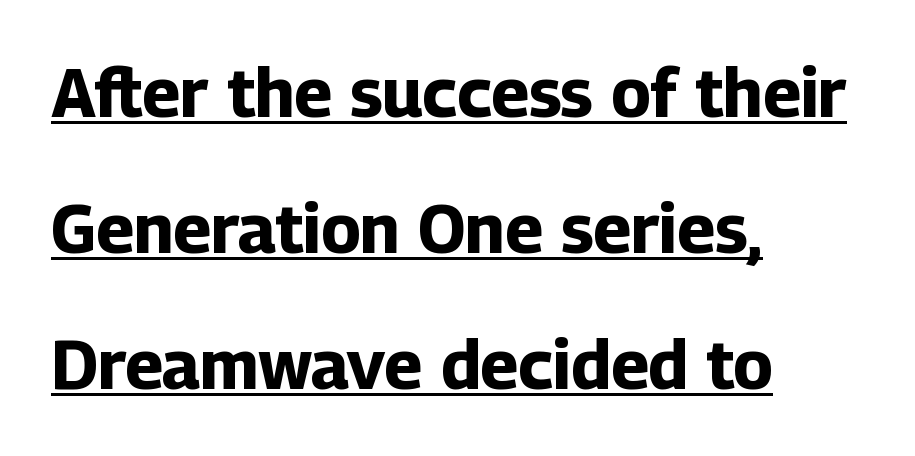
{"serif": "no", "italic": "no", "bold": "yes", "weight": "bold", "width": "normal", "stroke_contrast": "low", "x_height": "medium", "monospaced": "no", "underline": "yes", "align": "left", "line_spacing": "loose", "line_spacing_ratio": 2.0, "letter_spacing": "normal", "letter_spacing_em": 0.0, "glyph_px": 68}
